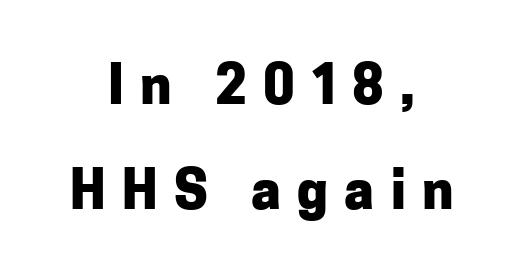
{"serif": "no", "italic": "no", "bold": "yes", "weight": "heavy", "width": "normal", "stroke_contrast": "low", "x_height": "medium", "monospaced": "no", "underline": "no", "align": "center", "line_spacing": "loose", "line_spacing_ratio": 1.98, "letter_spacing": "wide", "letter_spacing_em": 0.31, "glyph_px": 53}
